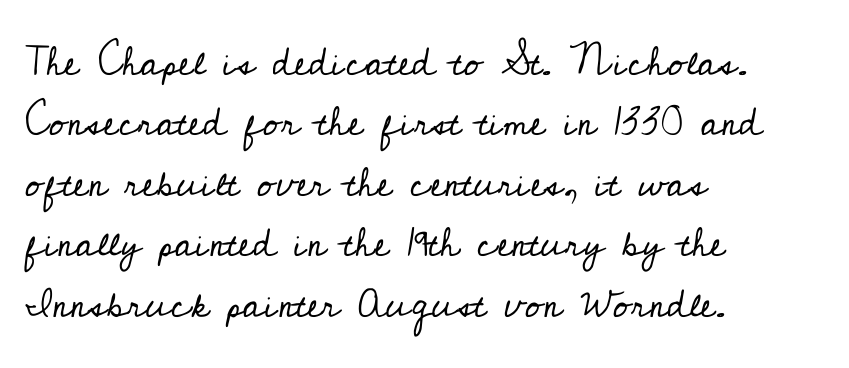
Heaviness? Minimal to ordinary, like unemphasized prose. Varying glyph widths throughout — classic text-font behaviour. Is the block centered? No — it sits flush against the left margin.
